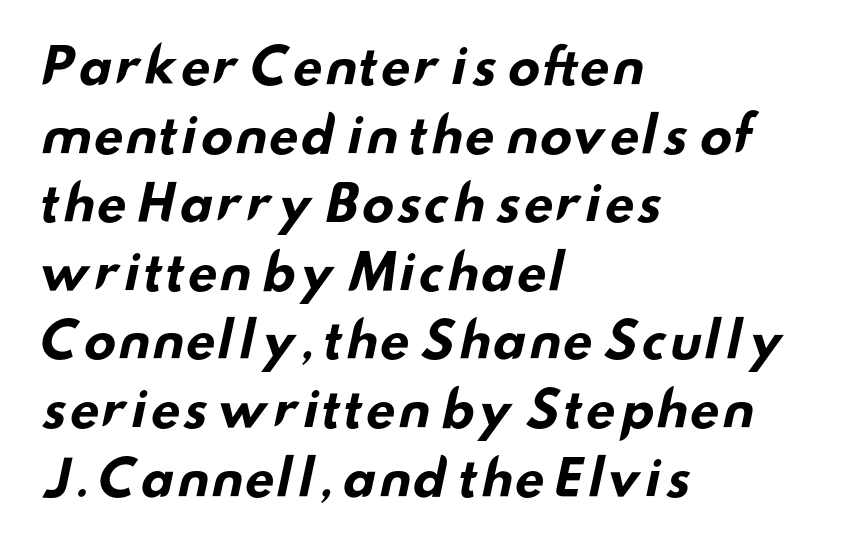
{"serif": "no", "bold": "yes", "weight": "bold", "width": "wide", "stroke_contrast": "low", "x_height": "small", "monospaced": "no", "underline": "no", "align": "left", "line_spacing": "normal", "line_spacing_ratio": 1.4, "letter_spacing": "normal", "letter_spacing_em": 0.0, "glyph_px": 49}
